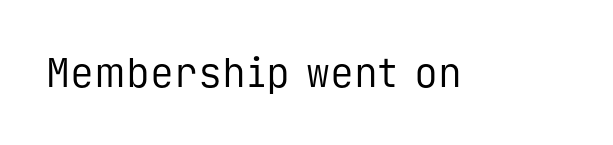
Each stroke keeps to a modest, everyday thickness or less. Beneath every word, the page is bare. Nothing sits at the stroke ends, so this counts as sans-serif. These lines are rendered in a fixed-pitch font.
